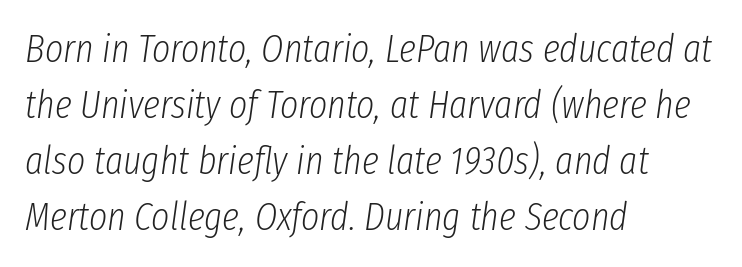
Q: Is the text bold? A: No.
Q: Is the text italic (slanted)? A: Yes, it leans right by about 8 degrees.
Q: Is the text underlined? A: No.
Q: How is the paragraph aligned? A: Left-aligned.
Q: Is the spacing between letters normal or unusually wide? A: Normal.
Q: Is the spacing between lines tight, normal or loose? A: Normal.
Q: Width (condensed, normal, or wide)? A: Condensed.
Q: Stroke contrast? A: Low.
Q: x-height? A: Medium.
Q: Monospaced? A: No.
